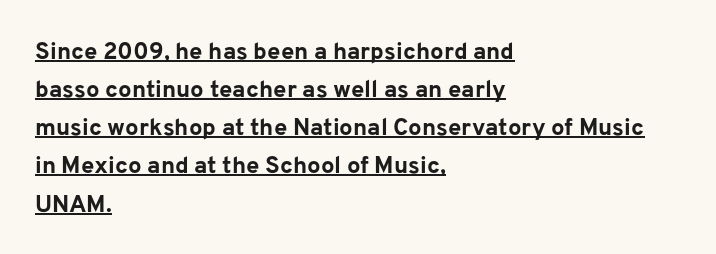
The image shows 24 px bold type, upright; set left-aligned, normal line spacing (1.59x), normal letter spacing, underlined.
